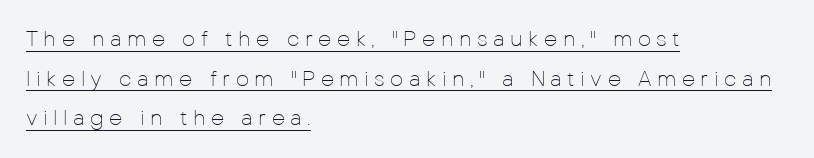
The image shows 21 px text type, upright; set left-aligned, line spacing 1.89x, unusually wide letter spacing (+0.26 em), underlined.
